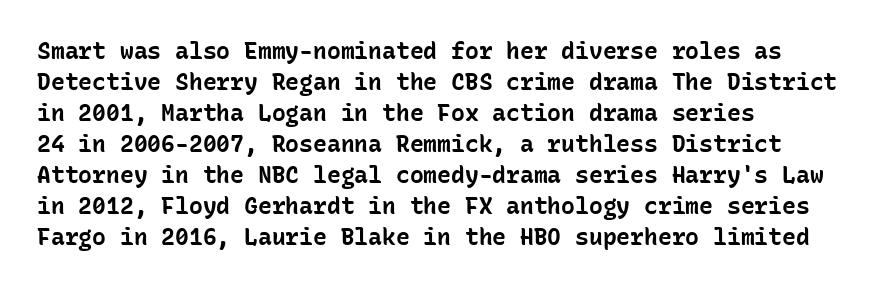
The image shows 23 px bold type, upright; set left-aligned, normal line spacing (1.35x), normal letter spacing, not underlined.
